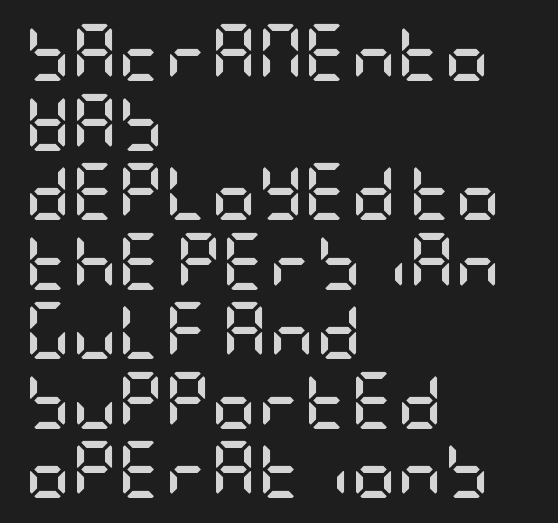
The image shows 57 px semibold, condensed sans-serif type, upright; set left-aligned, line spacing 1.22x, normal letter spacing, not underlined; low stroke contrast and a large x-height.
